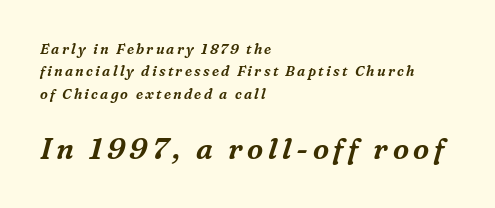
Does the type have serifs? Yes, each stem ends in a small foot. This sample uses an oblique cut, with every glyph tilted off the vertical. The string is rendered with underlining switched off. Which margin do the lines hug? The left one — the right edge is uneven. Compared with typical paragraphs, the rows here are spaced about the same. The more generous point size was reserved for the lower chunk.
